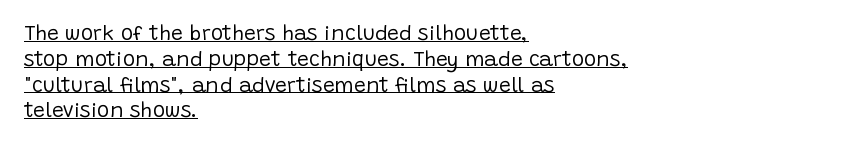
The image shows 21 px text type, upright; set left-aligned, line spacing 1.23x, normal letter spacing, underlined.
